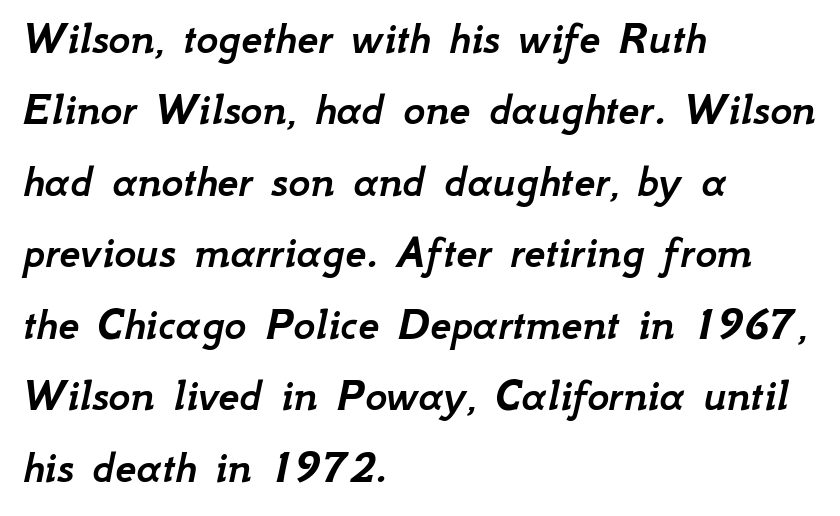
{"italic": "yes", "lean": "right", "slant_degrees": 12, "width": "normal", "stroke_contrast": "low", "x_height": "small", "monospaced": "no", "underline": "no", "align": "left", "line_spacing": "normal", "line_spacing_ratio": 1.52, "letter_spacing": "normal", "letter_spacing_em": 0.0, "glyph_px": 47}
